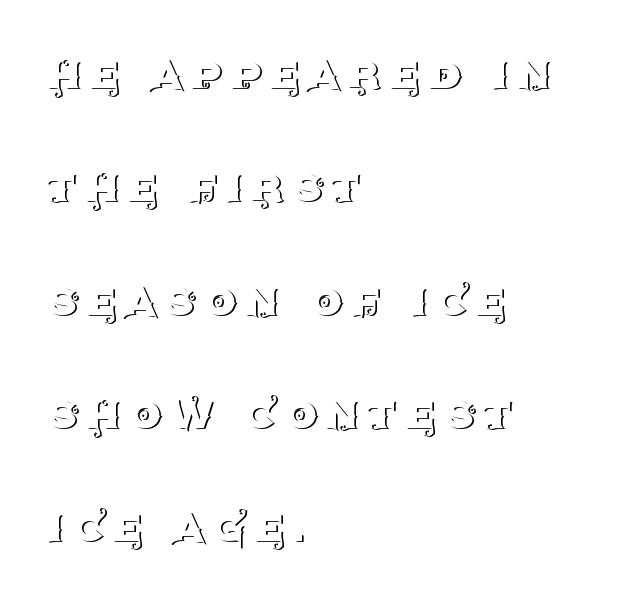
The rendering uses natural spacing where letterforms have individual widths. One glance says open: line gaps are wider than usual. Is there any slant? The stems are plumb. The type family on display is of the serif kind.
